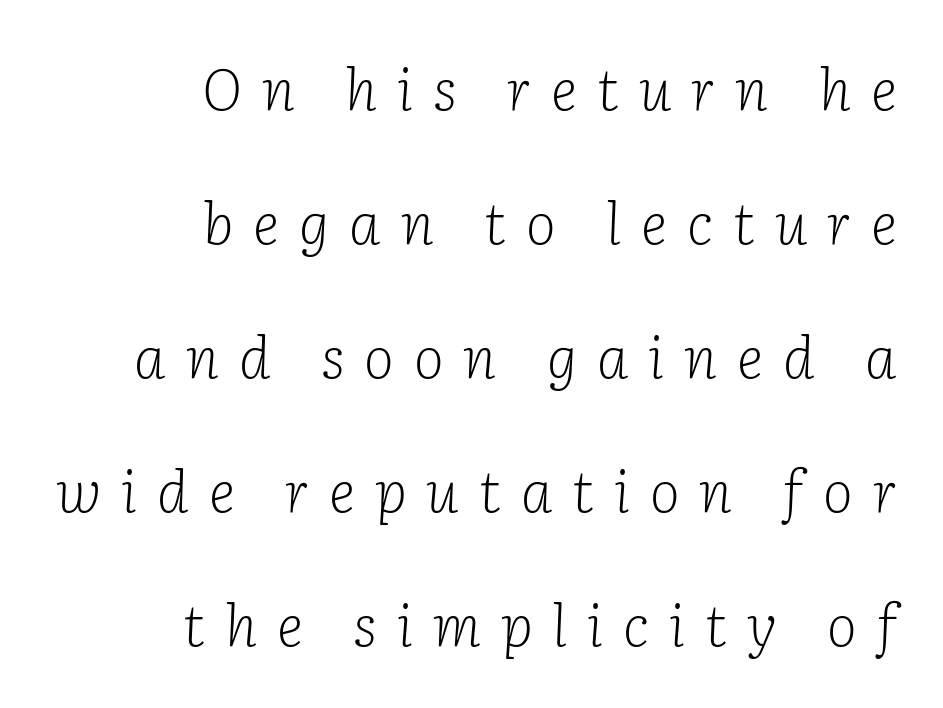
The image shows 57 px light serif type, italic (leaning right); set right-aligned, loose line spacing (2.35x), unusually wide letter spacing (+0.35 em), not underlined; low stroke contrast and a medium x-height.
